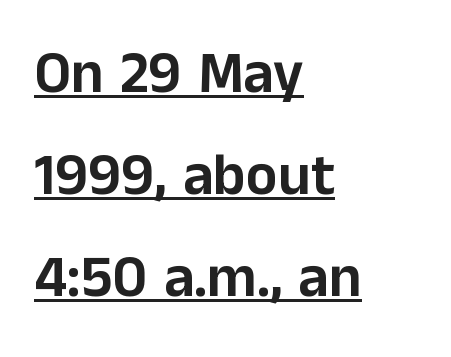
Q: Is the text italic (slanted)? A: No, it is upright.
Q: Is the typeface a serif or a sans-serif typeface? A: Sans-serif.
Q: Is the text underlined? A: Yes.
Q: How is the paragraph aligned? A: Left-aligned.
Q: Is the spacing between letters normal or unusually wide? A: Normal.
Q: Width (condensed, normal, or wide)? A: Normal.
Q: Stroke contrast? A: Low.
Q: x-height? A: Medium.
Q: Monospaced? A: No.
